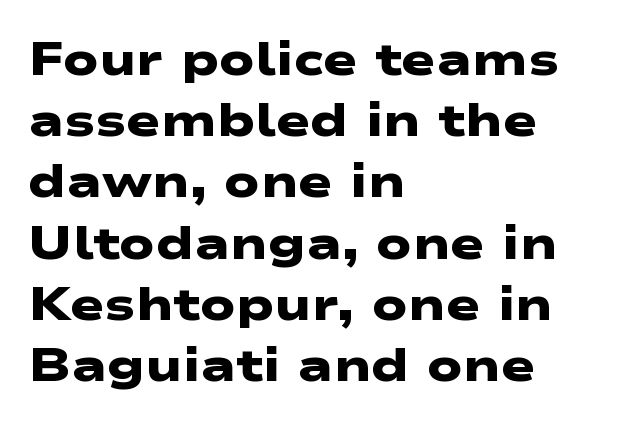
{"serif": "no", "bold": "yes", "weight": "heavy", "width": "wide", "stroke_contrast": "low", "x_height": "medium", "monospaced": "no", "underline": "no", "align": "left", "line_spacing": "normal", "line_spacing_ratio": 1.33, "letter_spacing": "normal", "letter_spacing_em": 0.0, "glyph_px": 46}
